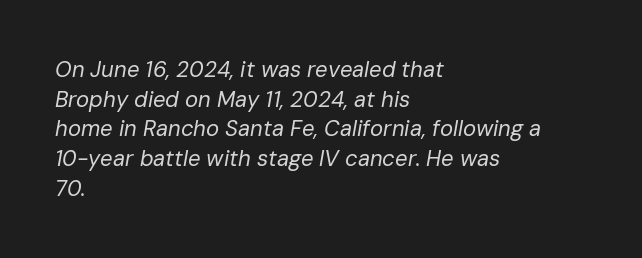
{"italic": "yes", "lean": "right", "slant_degrees": 10, "bold": "no", "underline": "no", "align": "left", "line_spacing": "normal", "line_spacing_ratio": 1.35, "letter_spacing": "normal", "letter_spacing_em": 0.0, "glyph_px": 22}
